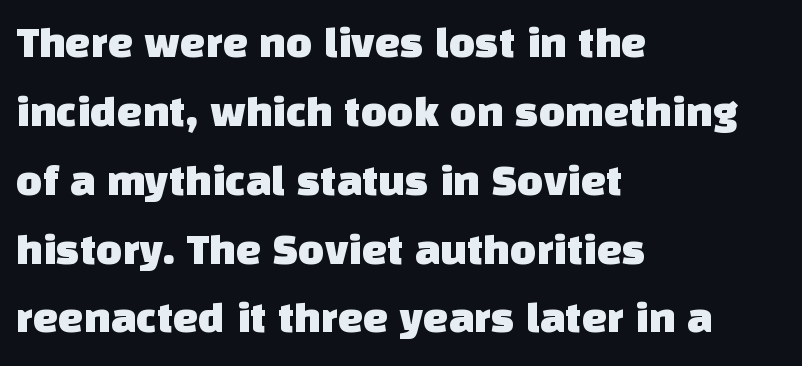
Q: Is the typeface a serif or a sans-serif typeface? A: Sans-serif.
Q: Is the text underlined? A: No.
Q: How is the paragraph aligned? A: Left-aligned.
Q: Is the spacing between letters normal or unusually wide? A: Normal.
Q: Is the spacing between lines tight, normal or loose? A: Normal.
Q: Width (condensed, normal, or wide)? A: Normal.
Q: Stroke contrast? A: Low.
Q: x-height? A: Large.
Q: Monospaced? A: No.
